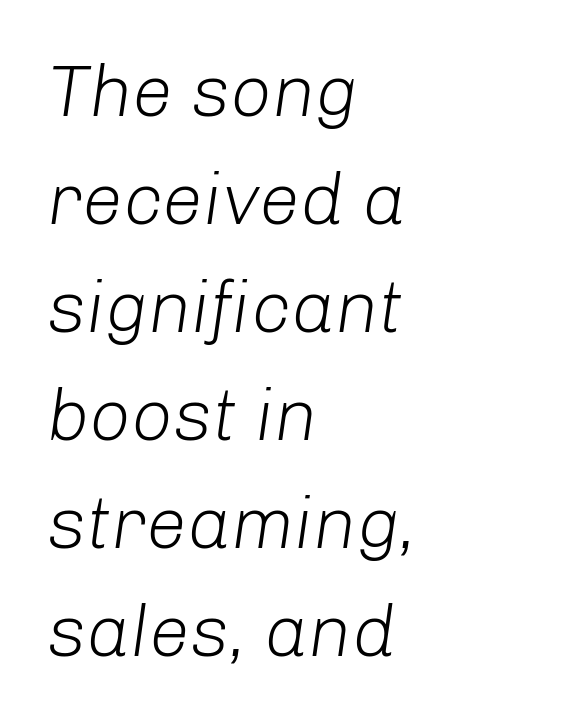
Q: Is the text bold? A: No.
Q: Is the text italic (slanted)? A: Yes, it leans right by about 8 degrees.
Q: Is the text underlined? A: No.
Q: How is the paragraph aligned? A: Left-aligned.
Q: Is the spacing between letters normal or unusually wide? A: Normal.
Q: Is the spacing between lines tight, normal or loose? A: Normal.
Q: Width (condensed, normal, or wide)? A: Normal.
Q: Stroke contrast? A: Low.
Q: x-height? A: Medium.
Q: Monospaced? A: No.
